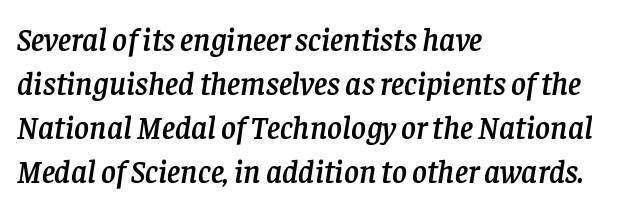
What's the leading like? Ordinary, nothing unusual. The face used here is proportionally spaced, like ordinary book or web type. These lines were composed using italics. The typesetter chose a ragged-right arrangement here. The passage shown is not underscored anywhere. Observe the serifs anchoring each vertical stroke in this sample.
